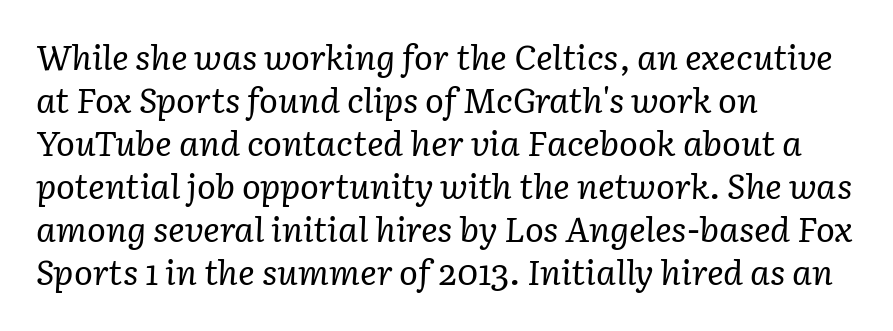
Q: Is the text bold? A: No.
Q: Is the text italic (slanted)? A: Yes, it leans right by about 3 degrees.
Q: Is the typeface a serif or a sans-serif typeface? A: Serif.
Q: Is the text underlined? A: No.
Q: How is the paragraph aligned? A: Left-aligned.
Q: Is the spacing between letters normal or unusually wide? A: Normal.
Q: Width (condensed, normal, or wide)? A: Normal.
Q: Stroke contrast? A: Low.
Q: x-height? A: Medium.
Q: Monospaced? A: No.
